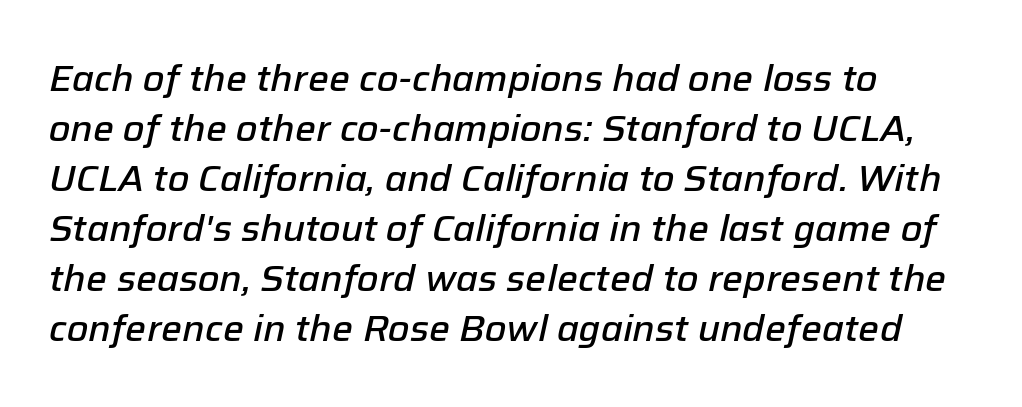
{"italic": "yes", "lean": "right", "slant_degrees": 12, "bold": "semi", "weight": "semibold", "width": "normal", "stroke_contrast": "low", "x_height": "medium", "monospaced": "no", "underline": "no", "align": "left", "line_spacing": "normal", "line_spacing_ratio": 1.35, "letter_spacing": "normal", "letter_spacing_em": 0.0, "glyph_px": 37}
